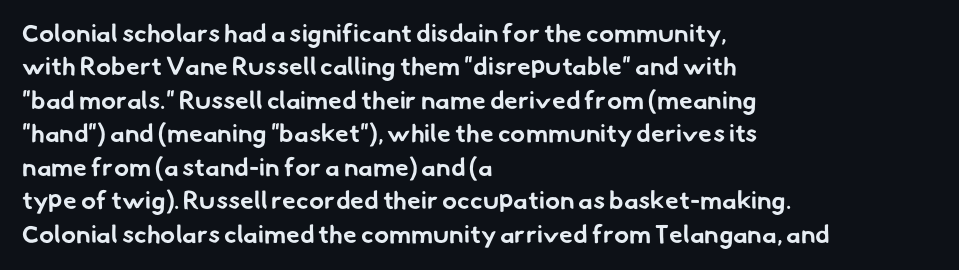
Q: Is the text bold? A: Yes.
Q: Is the text underlined? A: No.
Q: How is the paragraph aligned? A: Left-aligned.
Q: Is the spacing between letters normal or unusually wide? A: Normal.
Q: Is the spacing between lines tight, normal or loose? A: Normal.
